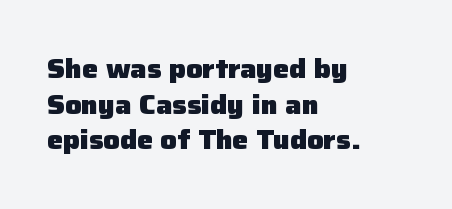
The image shows 27 px bold type, upright; set left-aligned, normal line spacing (1.32x), normal letter spacing, not underlined.
